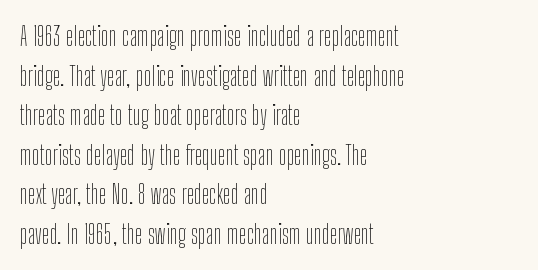
The block of text has a typical density, with ordinary space between rows. The line texture is even and compact thanks to regular tracking. Nothing heavy about these letters — not bold at all. Which margin do the lines hug? The left one — the right edge is uneven.
